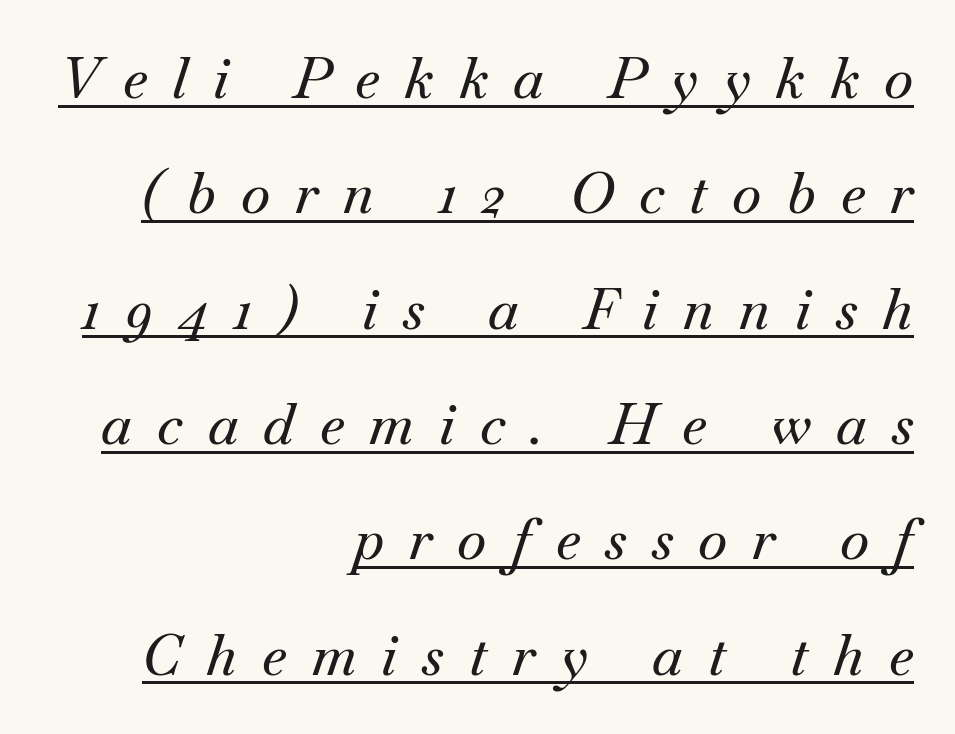
Q: Is the text italic (slanted)? A: Yes, it leans right by about 18 degrees.
Q: Is the typeface a serif or a sans-serif typeface? A: Serif.
Q: Is the text underlined? A: Yes.
Q: How is the paragraph aligned? A: Right-aligned.
Q: Is the spacing between letters normal or unusually wide? A: Unusually wide.
Q: Is the spacing between lines tight, normal or loose? A: Loose.
Q: Width (condensed, normal, or wide)? A: Normal.
Q: Stroke contrast? A: Medium.
Q: x-height? A: Small.
Q: Monospaced? A: No.
